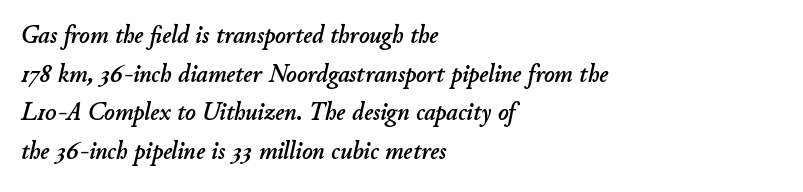
Q: Is the text italic (slanted)? A: Yes, it leans right by about 11 degrees.
Q: Is the text underlined? A: No.
Q: How is the paragraph aligned? A: Left-aligned.
Q: Is the spacing between letters normal or unusually wide? A: Normal.
Q: Is the spacing between lines tight, normal or loose? A: Normal.
